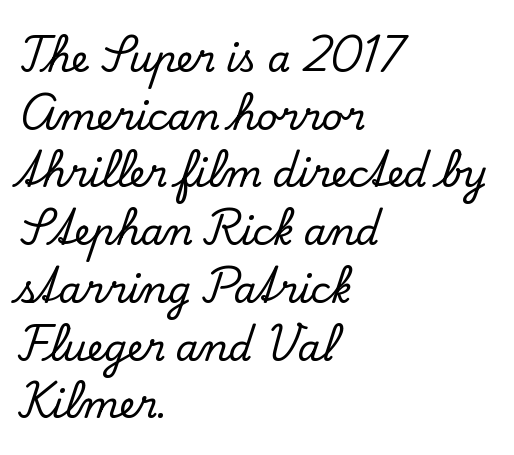
The image shows 37 px serif type; set left-aligned, normal line spacing (1.56x), normal letter spacing, not underlined; low stroke contrast and a small x-height.
